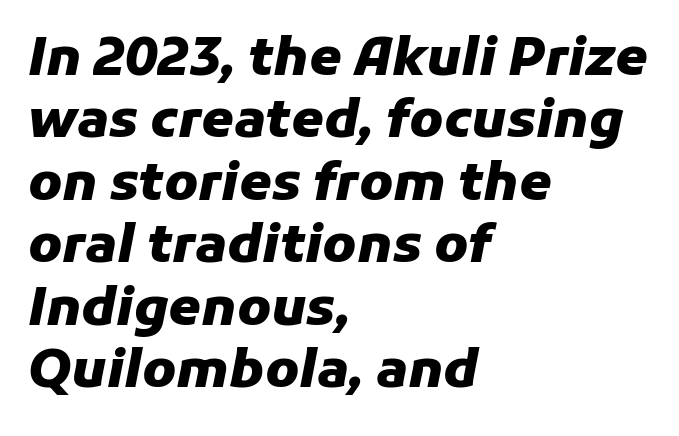
The image shows 52 px heavy type, italic (leaning right); set left-aligned, line spacing 1.2x, normal letter spacing, not underlined; low stroke contrast and a medium x-height.
